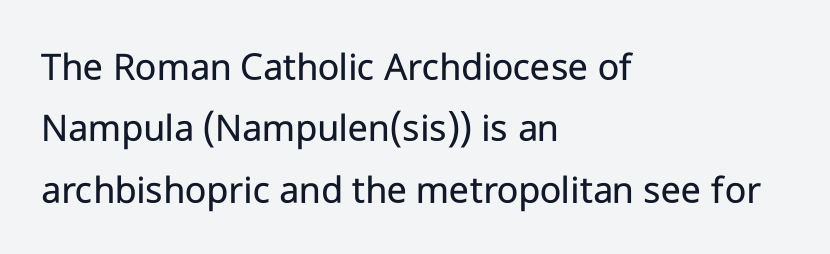
Q: Is the text bold? A: No.
Q: Is the text italic (slanted)? A: No, it is upright.
Q: Is the typeface a serif or a sans-serif typeface? A: Sans-serif.
Q: Is the text underlined? A: No.
Q: How is the paragraph aligned? A: Left-aligned.
Q: Is the spacing between letters normal or unusually wide? A: Normal.
Q: Is the spacing between lines tight, normal or loose? A: Normal.
Q: Width (condensed, normal, or wide)? A: Normal.
Q: Stroke contrast? A: Low.
Q: x-height? A: Medium.
Q: Monospaced? A: No.
